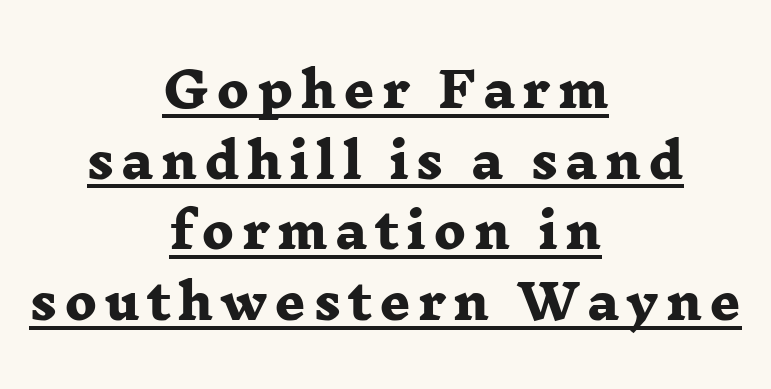
{"serif": "yes", "bold": "yes", "weight": "heavy", "width": "wide", "stroke_contrast": "low", "x_height": "medium", "monospaced": "no", "underline": "yes", "align": "center", "line_spacing": "normal", "line_spacing_ratio": 1.47, "glyph_px": 48}
